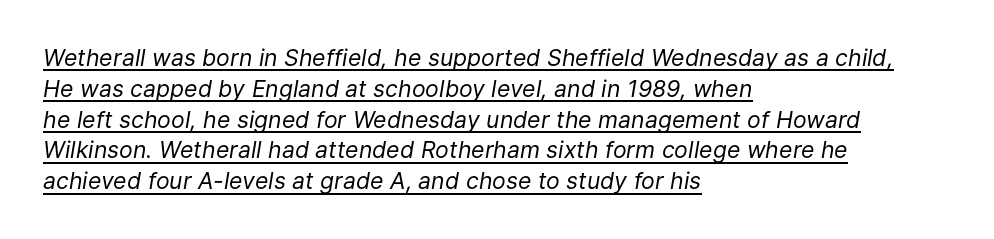
The image shows 23 px text type, italic (leaning right); set left-aligned, normal line spacing (1.34x), normal letter spacing, underlined.
